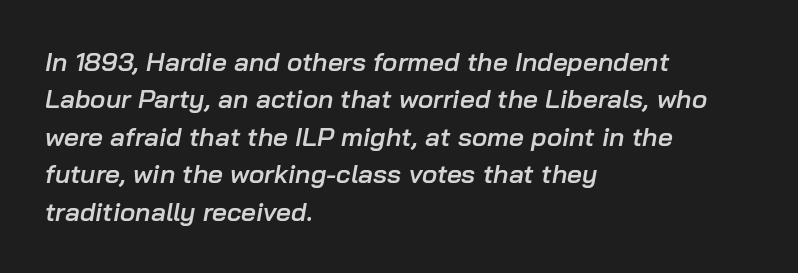
The characters look somewhat weighty, a semibold short of true bold. Notice how descenders clear the ascenders below comfortably — that's standard leading. Is the block centered? No — it sits flush against the left margin. Tracking value appears to be zero — textbook default spacing.
